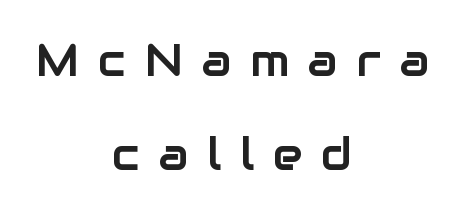
{"serif": "no", "italic": "no", "width": "normal", "stroke_contrast": "low", "x_height": "medium", "monospaced": "no", "underline": "no", "align": "center", "line_spacing": "loose", "line_spacing_ratio": 2.08, "letter_spacing": "wide", "letter_spacing_em": 0.42, "glyph_px": 45}
